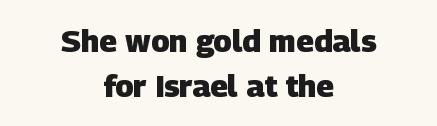
Horizontal alignment here is central, giving a formal, balanced look. The rendering uses a bold face; every stroke is thick and dark. Only glyphs here, with clear space below each row. The face used here is a sans, in the tradition of grotesques and geometrics.
